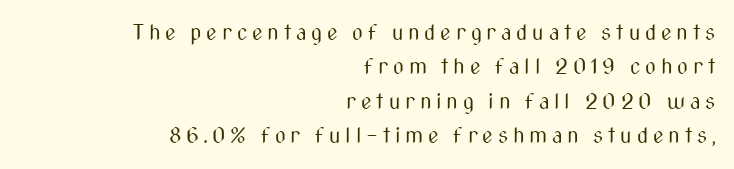
Q: Is the text bold? A: No.
Q: Is the text italic (slanted)? A: No, it is upright.
Q: Is the text underlined? A: No.
Q: How is the paragraph aligned? A: Right-aligned.
Q: Is the spacing between letters normal or unusually wide? A: Unusually wide.
Q: Is the spacing between lines tight, normal or loose? A: Normal.
